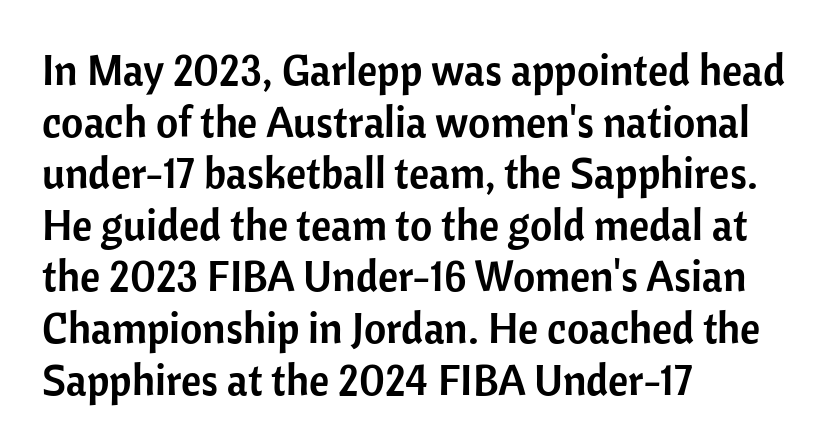
{"serif": "no", "italic": "no", "width": "normal", "stroke_contrast": "low", "x_height": "medium", "monospaced": "no", "underline": "no", "align": "left", "line_spacing_ratio": 1.2, "letter_spacing": "normal", "letter_spacing_em": 0.0, "glyph_px": 43}
